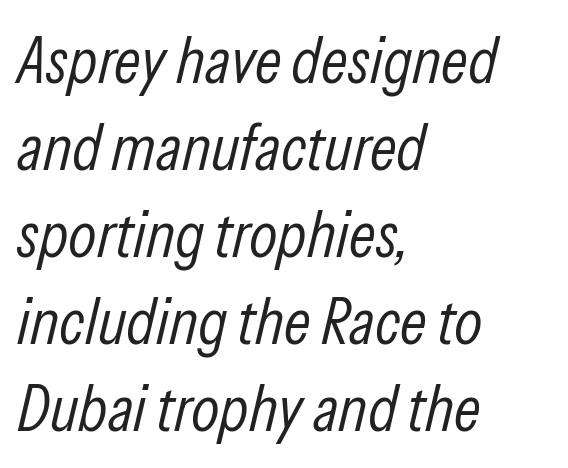
The image shows 66 px light, condensed type, italic (leaning right); set left-aligned, normal line spacing (1.32x), normal letter spacing, not underlined; low stroke contrast and a medium x-height.
